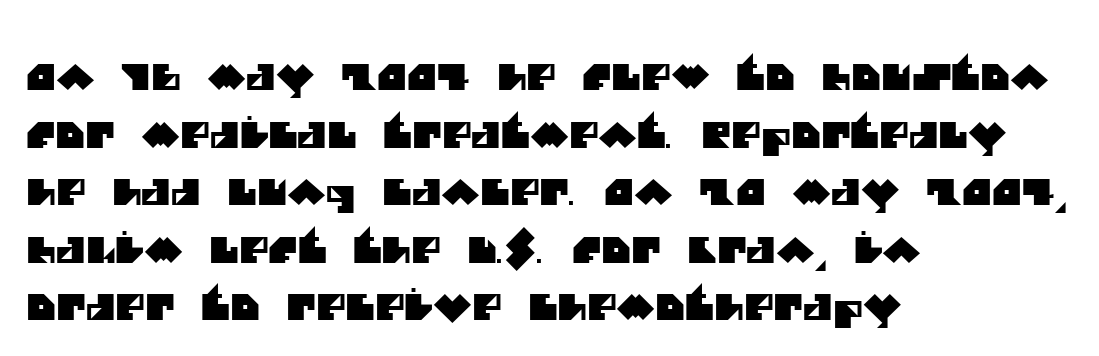
Spacing verdict: proportional, widths tailored to each character. Leftover space on each line is placed entirely after the last word. Standard letterfit; no display-style spreading of the glyphs. Anything drawn beneath the words? Only blank space.
